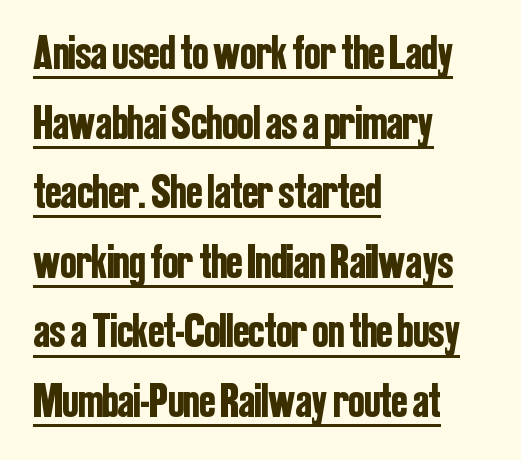
Q: Is the text italic (slanted)? A: No, it is upright.
Q: Is the typeface a serif or a sans-serif typeface? A: Sans-serif.
Q: Is the text underlined? A: Yes.
Q: How is the paragraph aligned? A: Left-aligned.
Q: Is the spacing between letters normal or unusually wide? A: Normal.
Q: Is the spacing between lines tight, normal or loose? A: Normal.
Q: Width (condensed, normal, or wide)? A: Condensed.
Q: Stroke contrast? A: Low.
Q: x-height? A: Medium.
Q: Monospaced? A: No.
